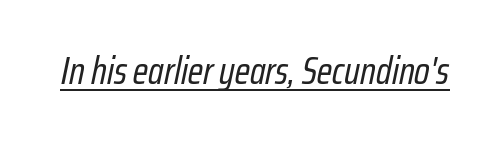
The image shows 38 px regular-weight, condensed type, italic (leaning right); set normal letter spacing, underlined; low stroke contrast and a medium x-height.
